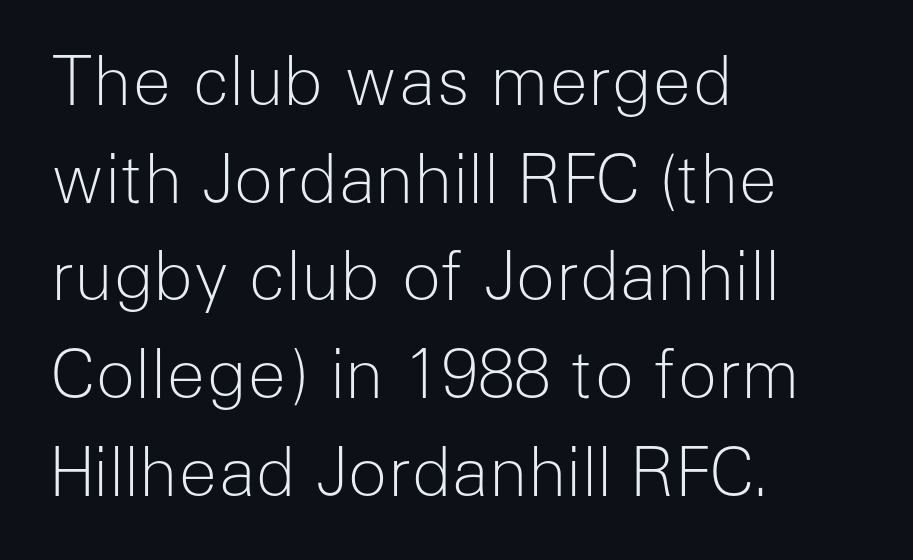
Q: Is the text bold? A: No.
Q: Is the text italic (slanted)? A: No, it is upright.
Q: Is the typeface a serif or a sans-serif typeface? A: Sans-serif.
Q: Is the text underlined? A: No.
Q: How is the paragraph aligned? A: Left-aligned.
Q: Is the spacing between letters normal or unusually wide? A: Normal.
Q: Is the spacing between lines tight, normal or loose? A: Normal.
Q: Width (condensed, normal, or wide)? A: Normal.
Q: Stroke contrast? A: Low.
Q: x-height? A: Medium.
Q: Monospaced? A: No.
